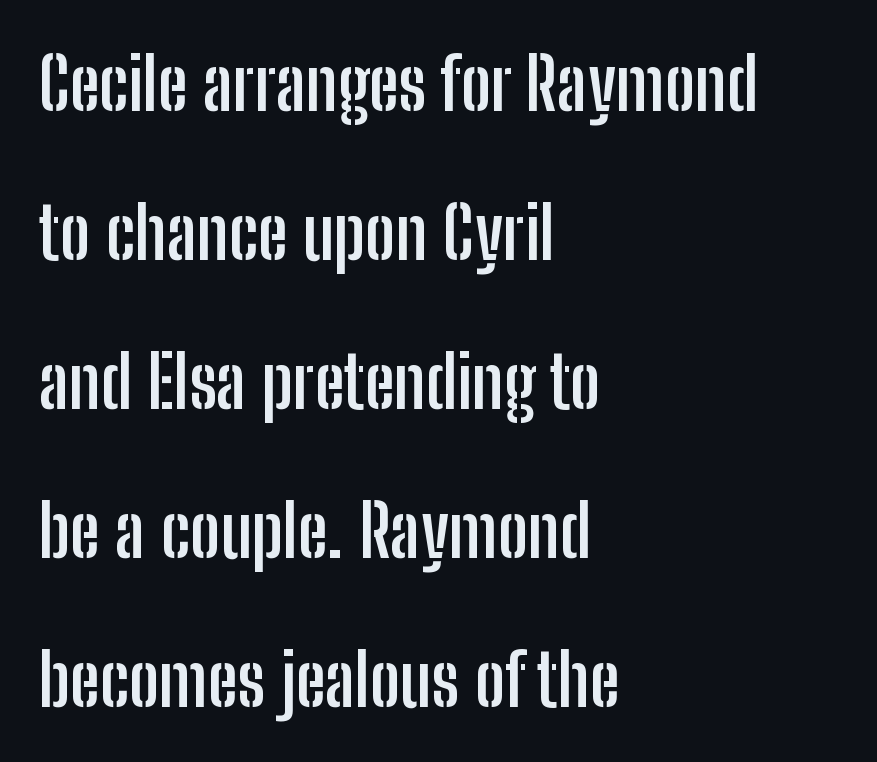
Q: Is the text bold? A: Yes.
Q: Is the text italic (slanted)? A: No, it is upright.
Q: Is the typeface a serif or a sans-serif typeface? A: Sans-serif.
Q: Is the text underlined? A: No.
Q: How is the paragraph aligned? A: Left-aligned.
Q: Is the spacing between letters normal or unusually wide? A: Normal.
Q: Is the spacing between lines tight, normal or loose? A: Loose.
Q: Width (condensed, normal, or wide)? A: Condensed.
Q: Stroke contrast? A: Low.
Q: x-height? A: Medium.
Q: Monospaced? A: No.
